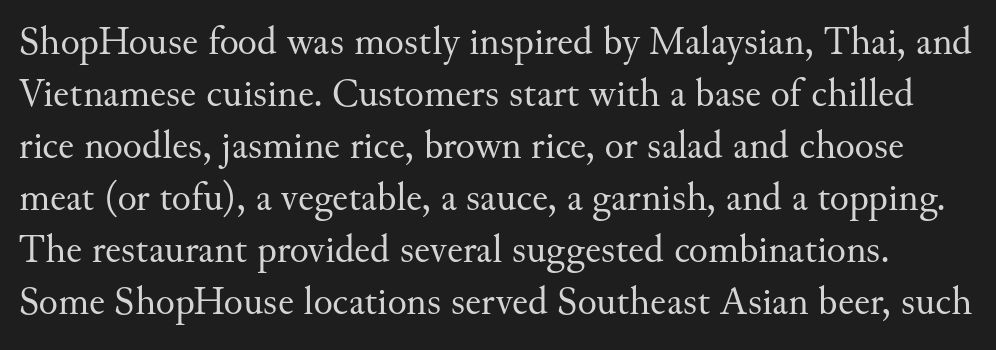
{"serif": "yes", "italic": "no", "bold": "no", "weight": "regular", "width": "normal", "stroke_contrast": "medium", "x_height": "small", "monospaced": "no", "underline": "no", "line_spacing": "normal", "line_spacing_ratio": 1.3, "letter_spacing": "normal", "letter_spacing_em": 0.0, "glyph_px": 40}
